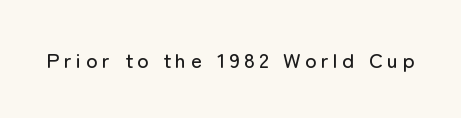
{"italic": "no", "underline": "no", "letter_spacing": "wide", "letter_spacing_em": 0.21, "glyph_px": 21}
